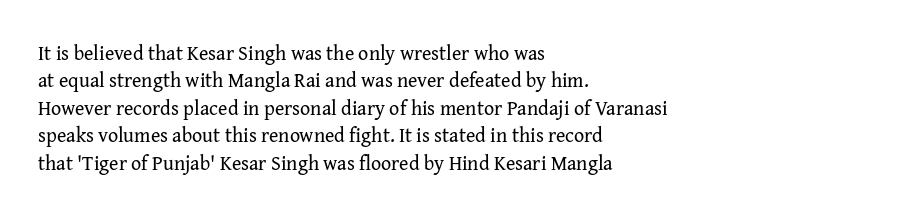
Caption: standard tracking, unaltered. Alignment: flush left. Line spacing here is normal. Weight: not bold — regular or lighter.
